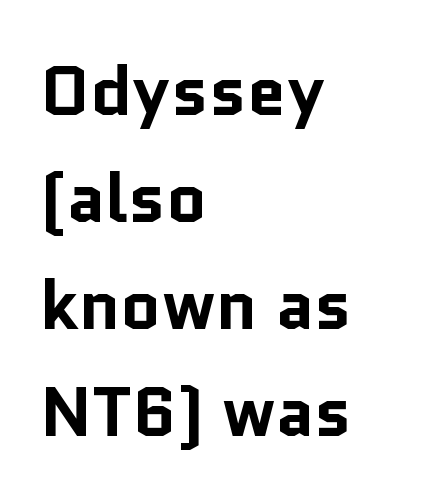
The image shows 70 px bold sans-serif type, upright; set left-aligned, normal line spacing (1.53x), normal letter spacing, not underlined; low stroke contrast and a medium x-height.
